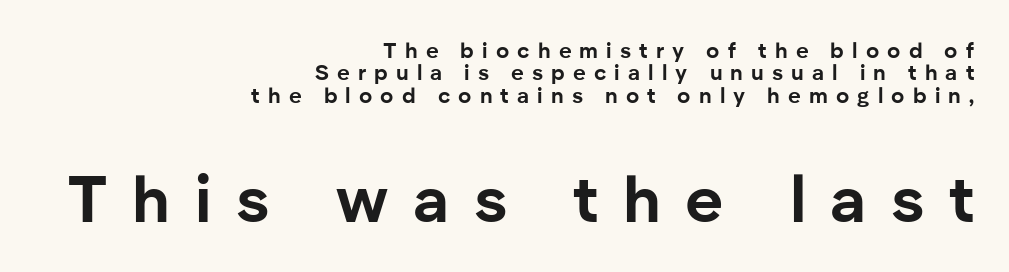
{"serif": "no", "italic": "no", "bold": "yes", "weight": "bold", "width": "normal", "stroke_contrast": "low", "x_height": "medium", "monospaced": "no", "underline": "no", "align": "right", "line_spacing": "tight", "line_spacing_ratio": 1.02, "letter_spacing": "wide", "letter_spacing_em": 0.37, "larger_block": "second", "size_ratio": 3.0, "glyph_px": 66}
